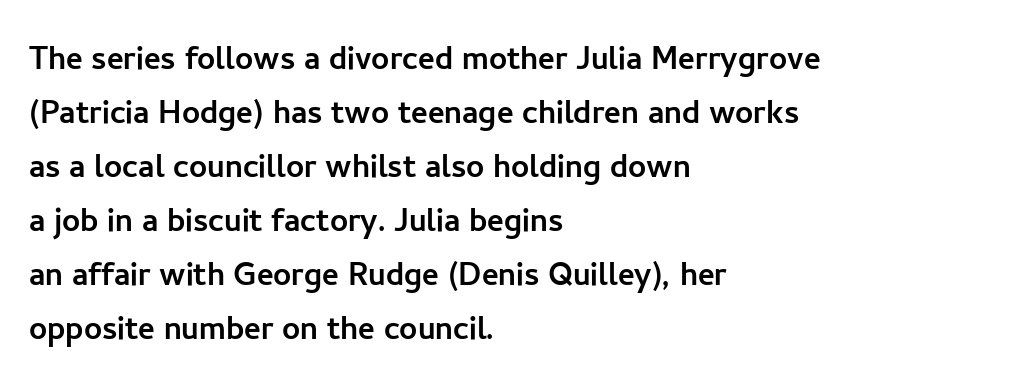
The image shows 40 px sans-serif type, upright; set left-aligned, normal line spacing (1.35x), normal letter spacing, not underlined; low stroke contrast and a medium x-height.
